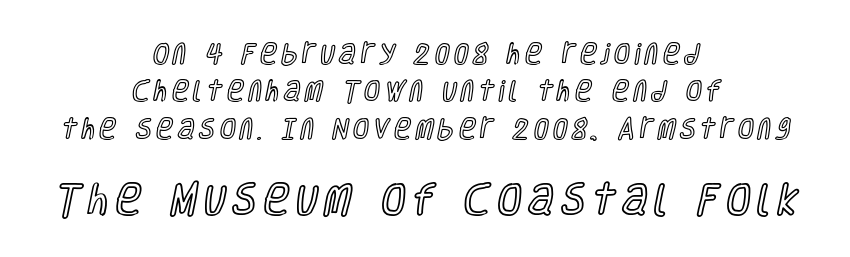
Q: Is the text italic (slanted)? A: Yes.
Q: Is the text underlined? A: No.
Q: How is the paragraph aligned? A: Centered.
Q: Is the spacing between letters normal or unusually wide? A: Unusually wide.
Q: Is the spacing between lines tight, normal or loose? A: Normal.
Q: Which block of text is set in a larger size, the first (top) or the second (bottom)? A: The second (bottom) one.
Q: Width (condensed, normal, or wide)? A: Condensed.
Q: x-height? A: Large.
Q: Monospaced? A: No.
